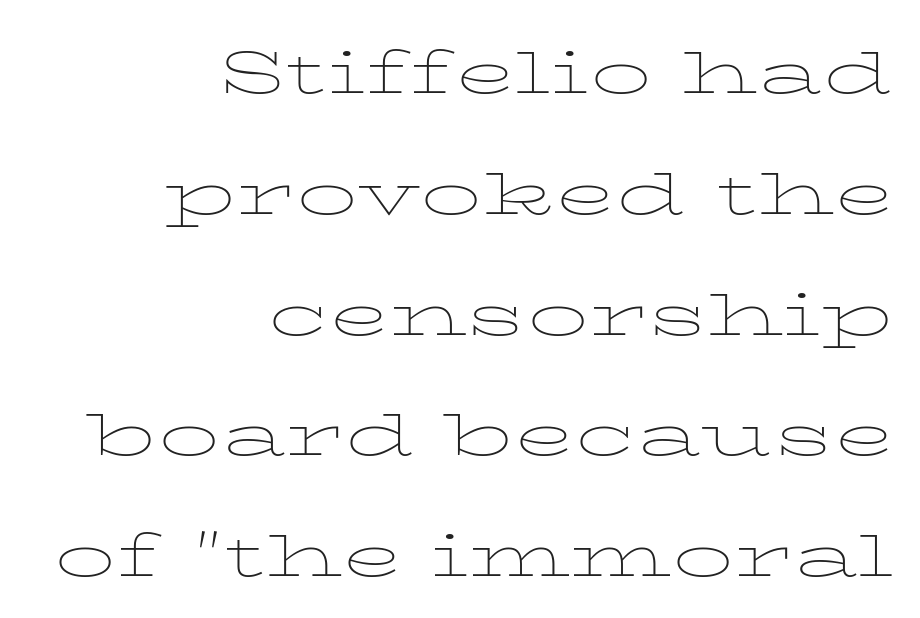
A quiet, ordinary-to-light weight characterises the typeface. The lettering holds an erect, upright posture throughout. Proportional: the letters do not fall into vertical columns. Compared with typical paragraphs, the rows here are spaced about the same. Descenders are the only things crossing below the line.
